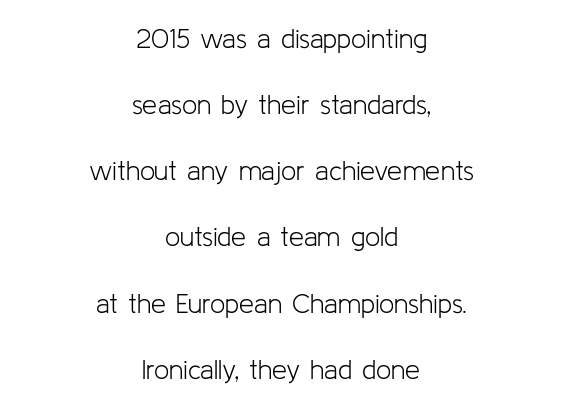
The image shows 27 px text type, upright; set centered, loose line spacing (2.45x), normal letter spacing, not underlined.
